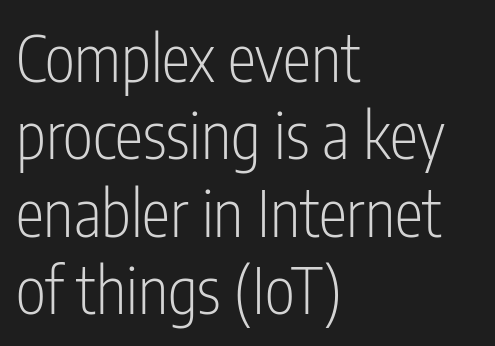
{"serif": "no", "italic": "no", "bold": "no", "weight": "light", "width": "condensed", "stroke_contrast": "low", "x_height": "medium", "monospaced": "no", "underline": "no", "align": "left", "line_spacing_ratio": 1.21, "letter_spacing": "normal", "letter_spacing_em": 0.0, "glyph_px": 64}
